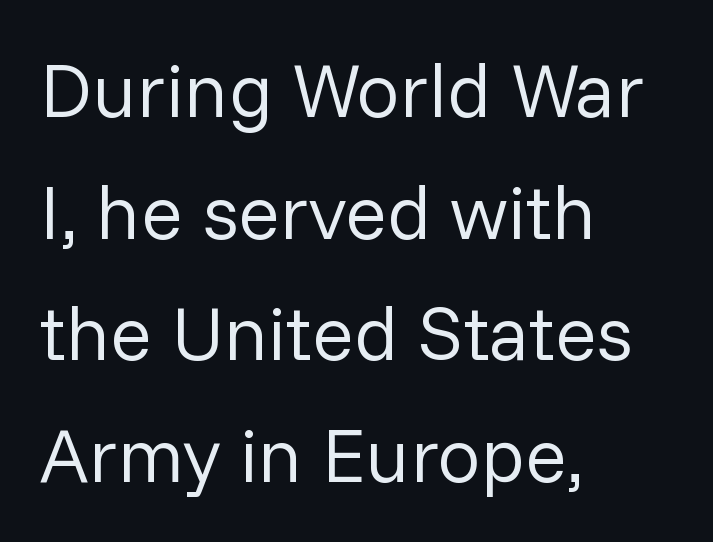
{"serif": "no", "italic": "no", "bold": "no", "weight": "regular", "width": "normal", "stroke_contrast": "low", "x_height": "medium", "monospaced": "no", "underline": "no", "align": "left", "line_spacing": "normal", "line_spacing_ratio": 1.58, "letter_spacing": "normal", "letter_spacing_em": 0.0, "glyph_px": 77}
